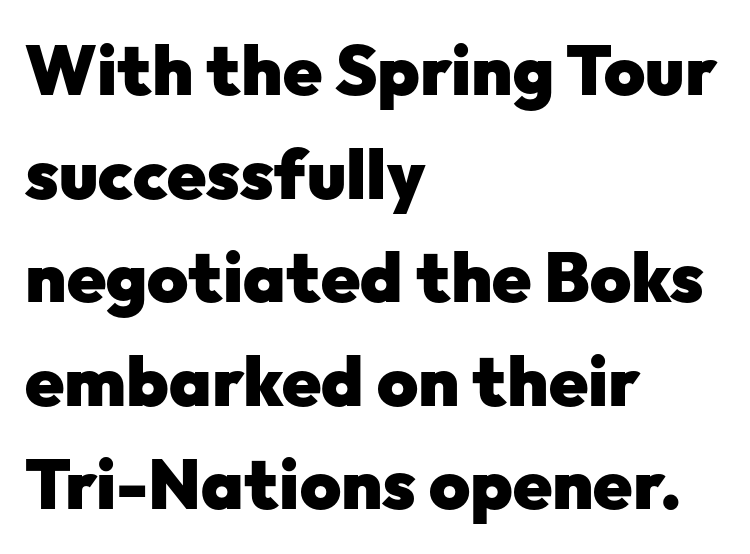
Q: Is the text bold? A: Yes.
Q: Is the text italic (slanted)? A: No, it is upright.
Q: Is the typeface a serif or a sans-serif typeface? A: Sans-serif.
Q: Is the text underlined? A: No.
Q: How is the paragraph aligned? A: Left-aligned.
Q: Is the spacing between letters normal or unusually wide? A: Normal.
Q: Is the spacing between lines tight, normal or loose? A: Normal.
Q: Width (condensed, normal, or wide)? A: Normal.
Q: Stroke contrast? A: Low.
Q: x-height? A: Medium.
Q: Monospaced? A: No.
